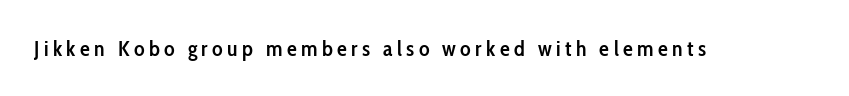
{"italic": "no", "bold": "semi", "underline": "no", "letter_spacing": "wide", "letter_spacing_em": 0.2, "glyph_px": 22}
